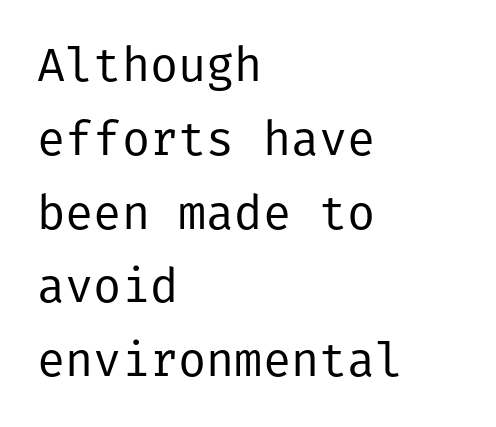
Q: Is the text bold? A: No.
Q: Is the text italic (slanted)? A: No, it is upright.
Q: Is the typeface a serif or a sans-serif typeface? A: Sans-serif.
Q: Is the text underlined? A: No.
Q: How is the paragraph aligned? A: Left-aligned.
Q: Is the spacing between letters normal or unusually wide? A: Normal.
Q: Is the spacing between lines tight, normal or loose? A: Normal.
Q: Width (condensed, normal, or wide)? A: Normal.
Q: Stroke contrast? A: Low.
Q: x-height? A: Medium.
